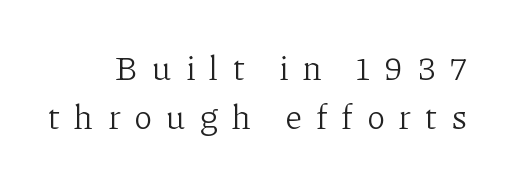
Q: Is the text bold? A: No.
Q: Is the text italic (slanted)? A: No, it is upright.
Q: Is the typeface a serif or a sans-serif typeface? A: Serif.
Q: Is the text underlined? A: No.
Q: Is the spacing between letters normal or unusually wide? A: Unusually wide.
Q: Is the spacing between lines tight, normal or loose? A: Normal.
Q: Width (condensed, normal, or wide)? A: Normal.
Q: Stroke contrast? A: Low.
Q: x-height? A: Medium.
Q: Monospaced? A: No.
